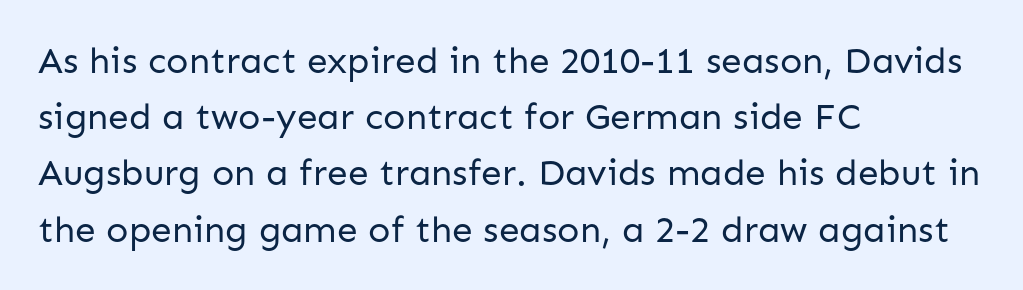
The image shows 37 px regular-weight sans-serif type, upright; set left-aligned, normal line spacing (1.52x), normal letter spacing, not underlined; low stroke contrast and a medium x-height.
